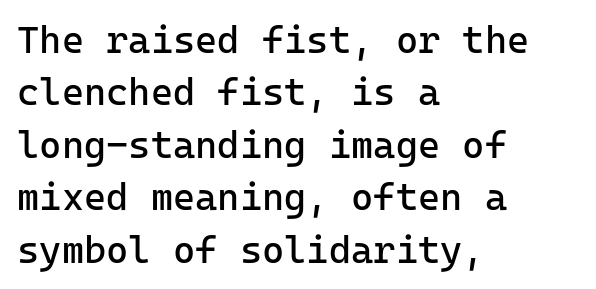
The type family on display is of the sans-serif kind. Does the lettering tilt? It doesn't — this is upright. Ink coverage per letter is moderate at most. Think of a typewriter: that constant character pitch is what you see here. Reading down the column, the eye jumps a familiar distance to each next line.
